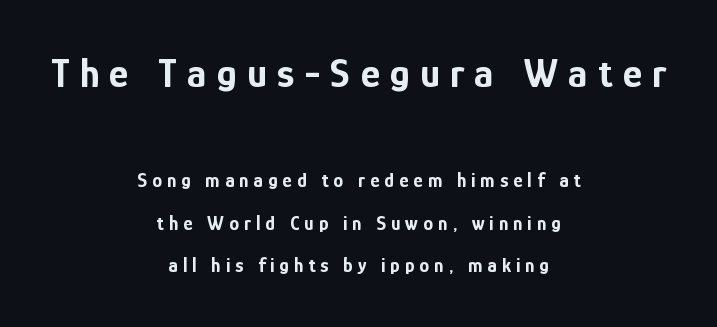
Q: Is the text bold? A: Yes.
Q: Is the text italic (slanted)? A: No, it is upright.
Q: Is the typeface a serif or a sans-serif typeface? A: Sans-serif.
Q: Is the text underlined? A: No.
Q: How is the paragraph aligned? A: Centered.
Q: Is the spacing between letters normal or unusually wide? A: Unusually wide.
Q: Is the spacing between lines tight, normal or loose? A: Loose.
Q: Which block of text is set in a larger size, the first (top) or the second (bottom)? A: The first (top) one.
Q: Width (condensed, normal, or wide)? A: Condensed.
Q: Stroke contrast? A: Low.
Q: x-height? A: Medium.
Q: Monospaced? A: No.
